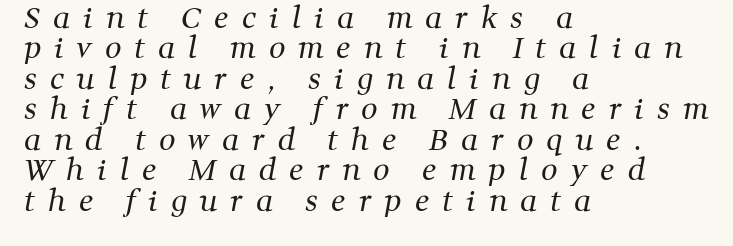
Q: Is the text bold? A: No.
Q: Is the typeface a serif or a sans-serif typeface? A: Serif.
Q: Is the text underlined? A: No.
Q: How is the paragraph aligned? A: Left-aligned.
Q: Is the spacing between letters normal or unusually wide? A: Unusually wide.
Q: Is the spacing between lines tight, normal or loose? A: Tight.
Q: Width (condensed, normal, or wide)? A: Normal.
Q: Stroke contrast? A: Medium.
Q: x-height? A: Medium.
Q: Monospaced? A: No.
